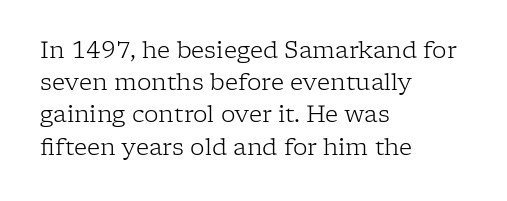
{"italic": "no", "bold": "no", "underline": "no", "align": "left", "line_spacing": "normal", "line_spacing_ratio": 1.4, "letter_spacing": "normal", "letter_spacing_em": 0.0, "glyph_px": 23}
